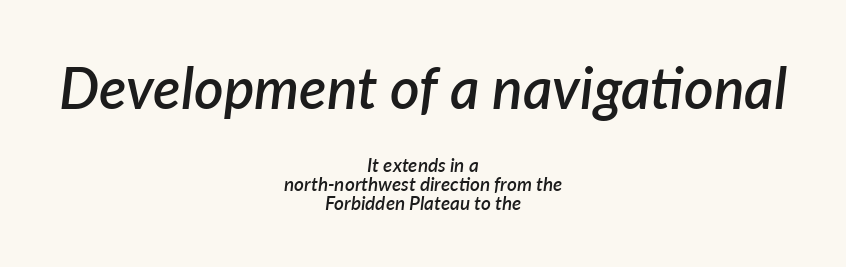
{"italic": "yes", "lean": "right", "slant_degrees": 7, "bold": "semi", "weight": "semibold", "width": "normal", "stroke_contrast": "low", "x_height": "medium", "monospaced": "no", "underline": "no", "align": "center", "line_spacing": "tight", "line_spacing_ratio": 0.98, "letter_spacing": "normal", "letter_spacing_em": 0.0, "larger_block": "first", "size_ratio": 3.0, "glyph_px": 57}
